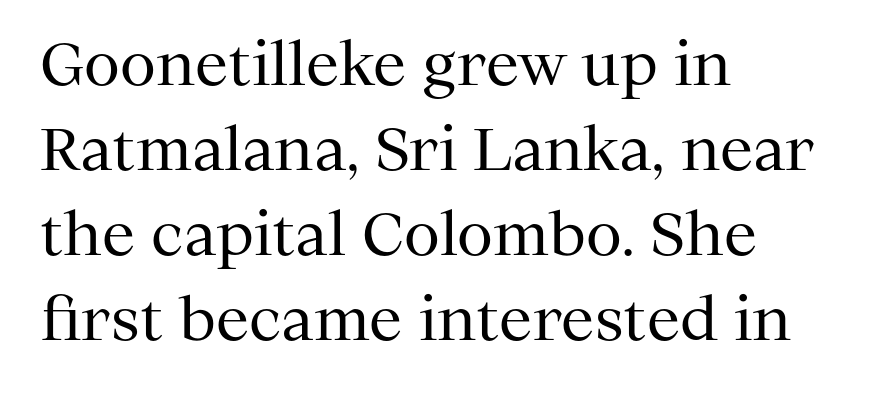
In terms of letterspacing, this is plain default setting. In terms of letterform style, serifs are clearly present. Notice how the passage keeps a crisp vertical edge on the left only. The typesetting does not lean heavy: it is not bold. Unmarked baselines from the first word to the last. The block of text has a typical density, with ordinary space between rows.
